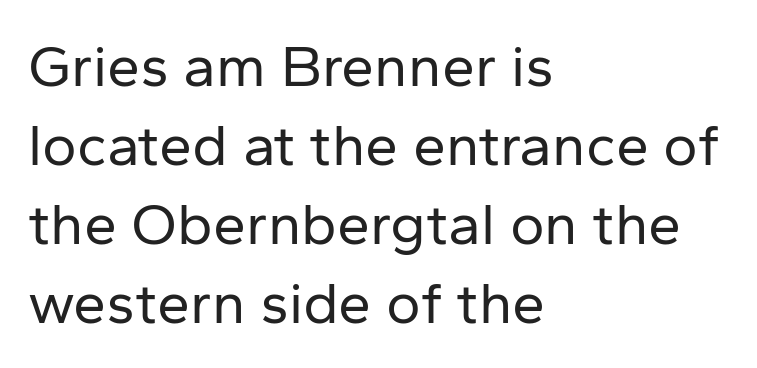
Q: Is the text bold? A: No.
Q: Is the text italic (slanted)? A: No, it is upright.
Q: Is the typeface a serif or a sans-serif typeface? A: Sans-serif.
Q: Is the text underlined? A: No.
Q: How is the paragraph aligned? A: Left-aligned.
Q: Is the spacing between letters normal or unusually wide? A: Normal.
Q: Is the spacing between lines tight, normal or loose? A: Normal.
Q: Width (condensed, normal, or wide)? A: Normal.
Q: Stroke contrast? A: Low.
Q: x-height? A: Medium.
Q: Monospaced? A: No.
